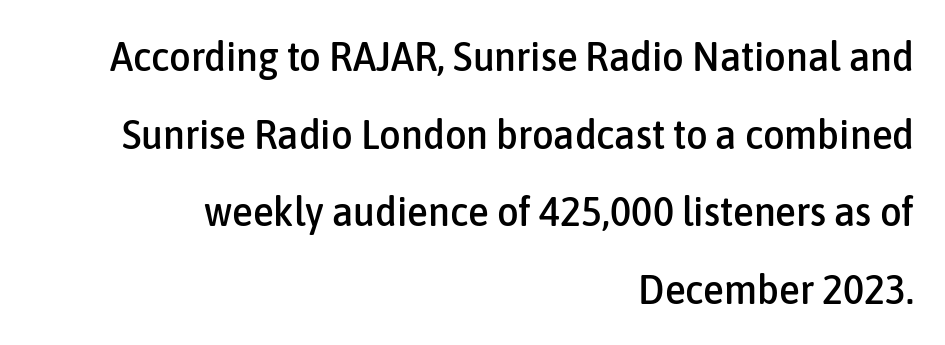
The image shows 42 px condensed sans-serif type, upright; set right-aligned, line spacing 1.85x, normal letter spacing, not underlined; low stroke contrast and a medium x-height.
